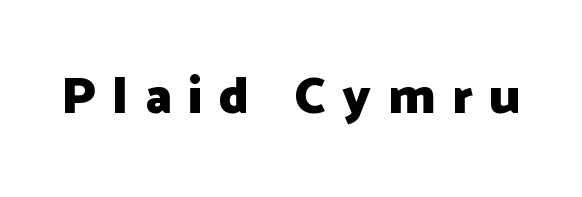
{"serif": "no", "italic": "no", "bold": "yes", "weight": "heavy", "width": "normal", "stroke_contrast": "low", "x_height": "medium", "monospaced": "no", "underline": "no", "letter_spacing": "wide", "letter_spacing_em": 0.32, "glyph_px": 52}
